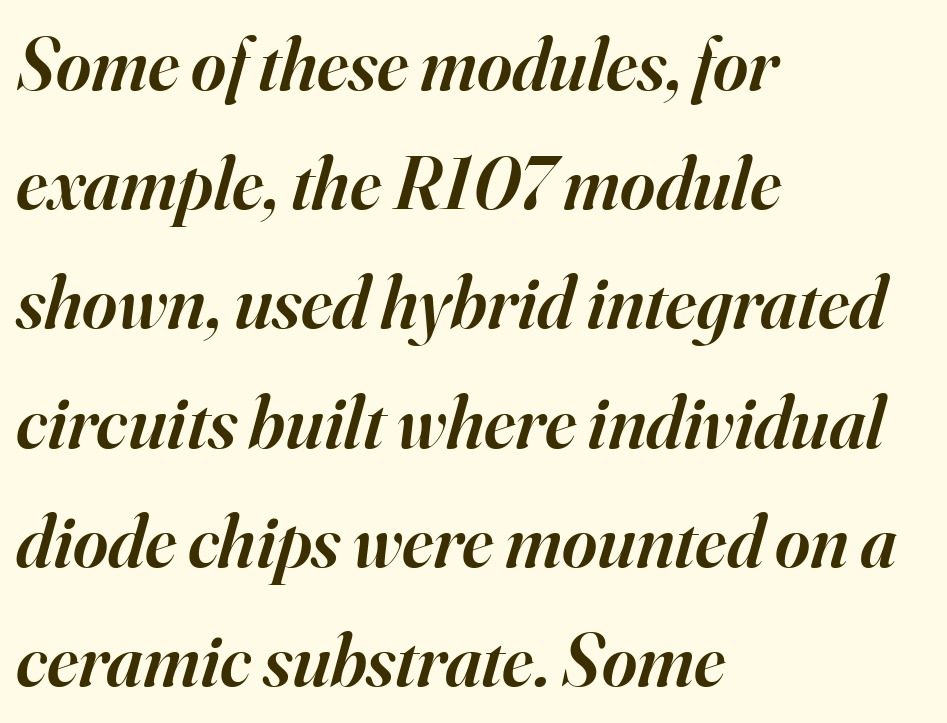
The image shows 75 px semibold serif type, italic (leaning right); set left-aligned, normal line spacing (1.59x), normal letter spacing, not underlined; high stroke contrast and a small x-height.
